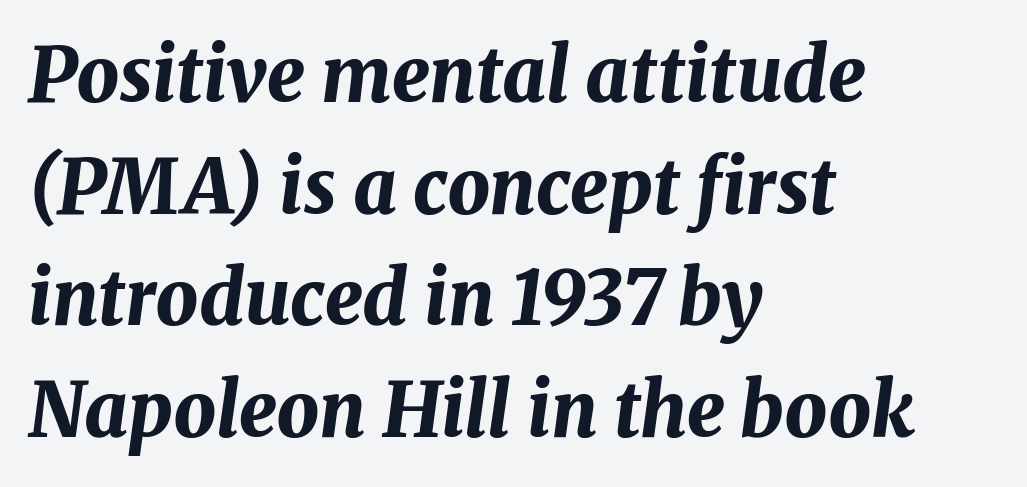
{"italic": "yes", "lean": "right", "slant_degrees": 8, "bold": "yes", "weight": "bold", "width": "normal", "stroke_contrast": "medium", "x_height": "medium", "monospaced": "no", "underline": "no", "align": "left", "line_spacing": "normal", "line_spacing_ratio": 1.49, "letter_spacing": "normal", "letter_spacing_em": 0.0, "glyph_px": 75}
